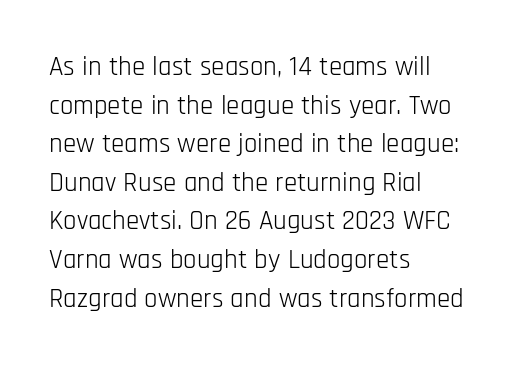
The image shows 27 px text type, upright; set left-aligned, normal line spacing (1.43x), normal letter spacing, not underlined.
